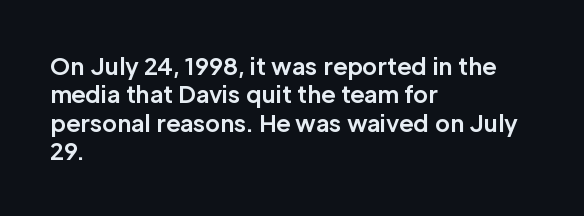
Q: Is the text bold? A: Yes.
Q: Is the text italic (slanted)? A: No, it is upright.
Q: Is the text underlined? A: No.
Q: How is the paragraph aligned? A: Left-aligned.
Q: Is the spacing between letters normal or unusually wide? A: Normal.
